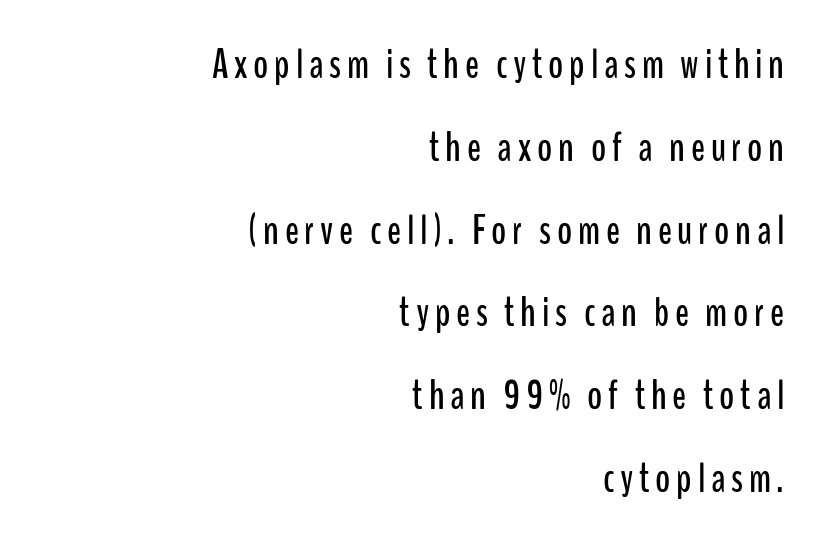
Q: Is the text italic (slanted)? A: No, it is upright.
Q: Is the typeface a serif or a sans-serif typeface? A: Sans-serif.
Q: Is the text underlined? A: No.
Q: How is the paragraph aligned? A: Right-aligned.
Q: Is the spacing between lines tight, normal or loose? A: Loose.
Q: Width (condensed, normal, or wide)? A: Condensed.
Q: Stroke contrast? A: Low.
Q: x-height? A: Medium.
Q: Monospaced? A: No.
